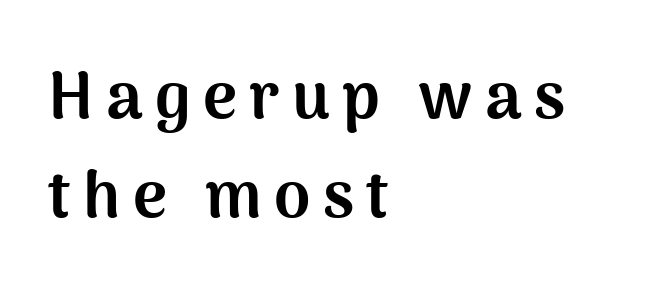
The image shows 65 px bold sans-serif type, upright; set left-aligned, normal line spacing (1.52x), not underlined; medium stroke contrast and a medium x-height.
